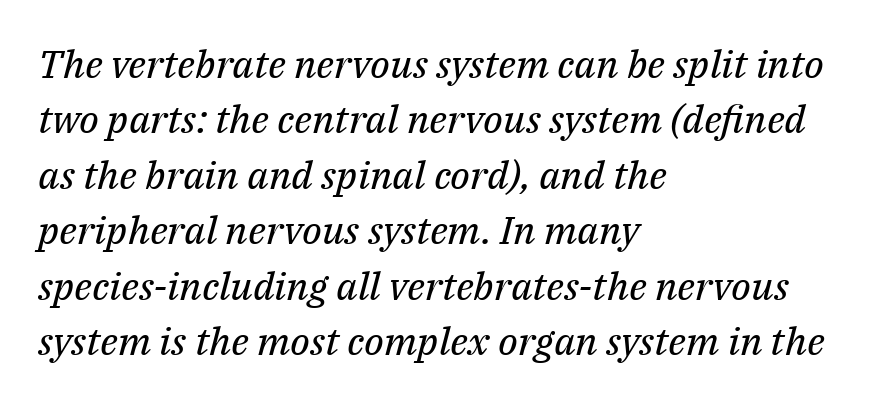
{"serif": "yes", "italic": "yes", "lean": "right", "slant_degrees": 14, "bold": "no", "weight": "regular", "width": "normal", "stroke_contrast": "medium", "x_height": "medium", "monospaced": "no", "underline": "no", "align": "left", "line_spacing": "normal", "line_spacing_ratio": 1.42, "letter_spacing": "normal", "letter_spacing_em": 0.0, "glyph_px": 39}
